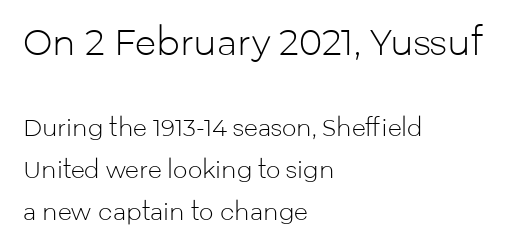
In this sample the first text group is rendered at the bigger scale. Observe the absence of serifs on each vertical stroke in this sample. Is the letter spacing exaggerated? No — it looks like the ordinary default. This is the regular roman posture of the typeface.
